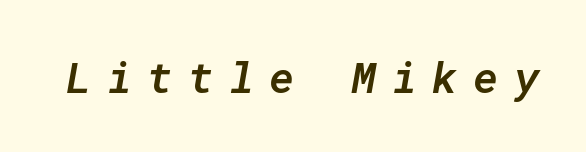
Q: Is the text bold? A: Semi-bold.
Q: Is the text italic (slanted)? A: Yes, it leans right by about 10 degrees.
Q: Is the text underlined? A: No.
Q: Is the spacing between letters normal or unusually wide? A: Unusually wide.
Q: Width (condensed, normal, or wide)? A: Normal.
Q: Stroke contrast? A: Low.
Q: x-height? A: Medium.
Q: Monospaced? A: Yes.
